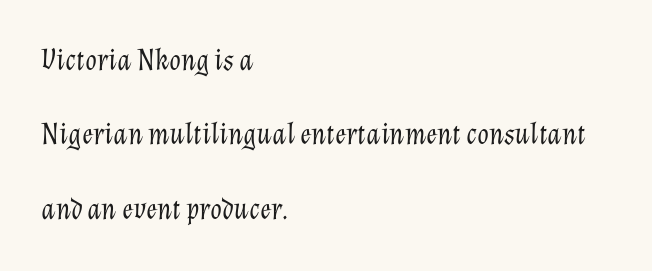
Q: Is the text bold? A: No.
Q: Is the text italic (slanted)? A: Yes, it leans right by about 12 degrees.
Q: Is the text underlined? A: No.
Q: How is the paragraph aligned? A: Left-aligned.
Q: Is the spacing between letters normal or unusually wide? A: Normal.
Q: Is the spacing between lines tight, normal or loose? A: Loose.
Q: Width (condensed, normal, or wide)? A: Normal.
Q: Stroke contrast? A: Low.
Q: x-height? A: Medium.
Q: Monospaced? A: No.
